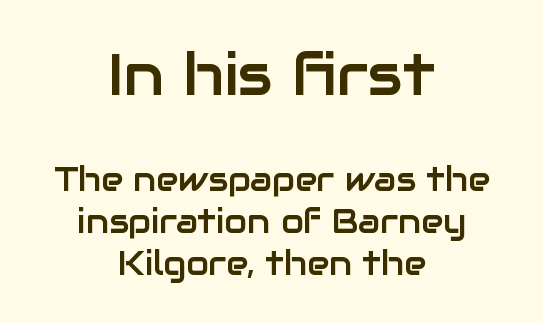
{"serif": "no", "italic": "no", "width": "normal", "stroke_contrast": "low", "x_height": "medium", "monospaced": "no", "underline": "no", "align": "center", "line_spacing": "normal", "line_spacing_ratio": 1.28, "letter_spacing": "normal", "letter_spacing_em": 0.0, "larger_block": "first", "size_ratio": 1.76, "glyph_px": 58}
